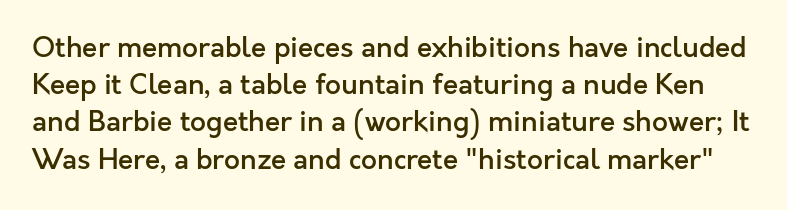
The image shows 28 px semibold sans-serif type, upright; set normal line spacing (1.33x), normal letter spacing, not underlined; a medium x-height.
